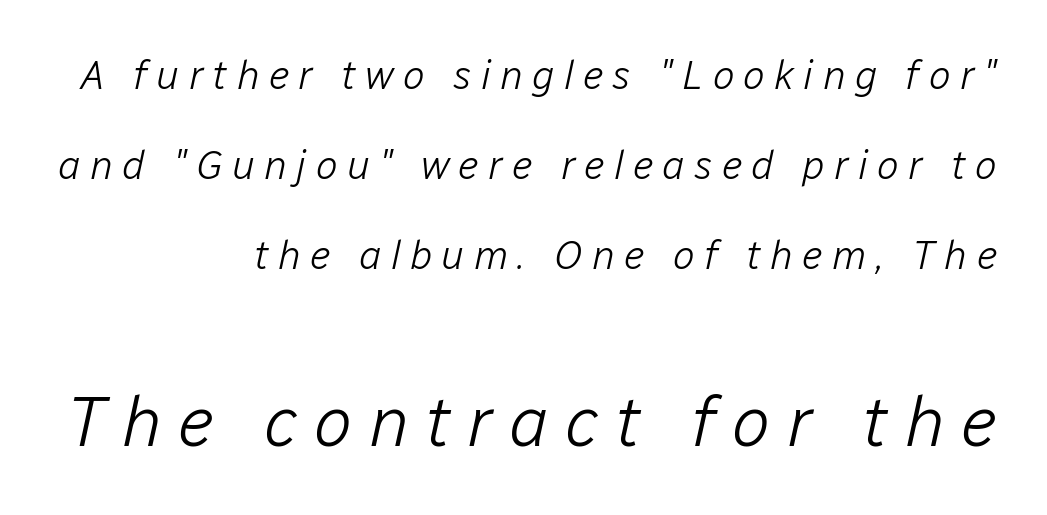
Q: Is the text bold? A: No.
Q: Is the text italic (slanted)? A: Yes, it leans right by about 12 degrees.
Q: Is the text underlined? A: No.
Q: How is the paragraph aligned? A: Right-aligned.
Q: Is the spacing between letters normal or unusually wide? A: Unusually wide.
Q: Is the spacing between lines tight, normal or loose? A: Loose.
Q: Which block of text is set in a larger size, the first (top) or the second (bottom)? A: The second (bottom) one.
Q: Width (condensed, normal, or wide)? A: Normal.
Q: Stroke contrast? A: Low.
Q: x-height? A: Medium.
Q: Monospaced? A: No.
